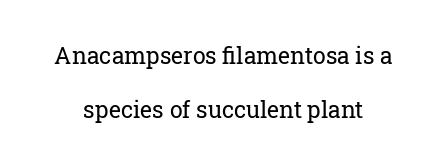
Q: Is the text bold? A: No.
Q: Is the text italic (slanted)? A: No, it is upright.
Q: Is the text underlined? A: No.
Q: Is the spacing between letters normal or unusually wide? A: Normal.
Q: Is the spacing between lines tight, normal or loose? A: Loose.
